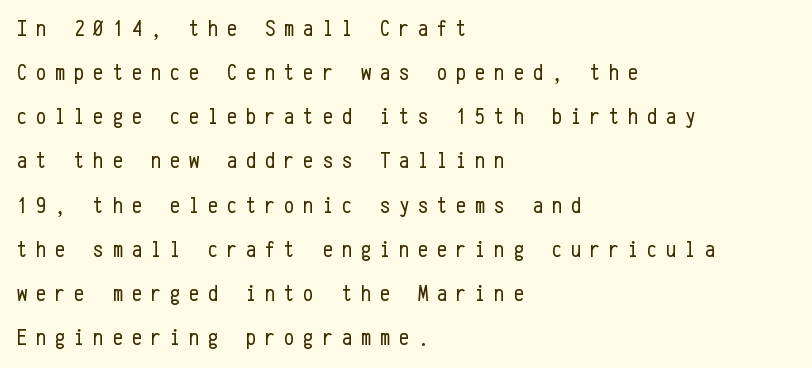
The font sits on the lighter half of the weight spectrum, regular included. The passage shown stacks its lines with a broad gap. The typesetter chose a ragged-right arrangement here. Rendered with straight, roman letterforms. Check under the words: just untouched page.
